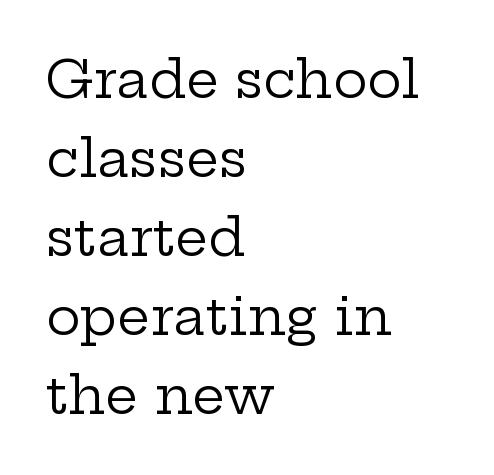
Q: Is the text bold? A: No.
Q: Is the text italic (slanted)? A: No, it is upright.
Q: Is the typeface a serif or a sans-serif typeface? A: Serif.
Q: Is the text underlined? A: No.
Q: How is the paragraph aligned? A: Left-aligned.
Q: Is the spacing between letters normal or unusually wide? A: Normal.
Q: Is the spacing between lines tight, normal or loose? A: Normal.
Q: Width (condensed, normal, or wide)? A: Wide.
Q: Stroke contrast? A: Low.
Q: x-height? A: Medium.
Q: Monospaced? A: No.
